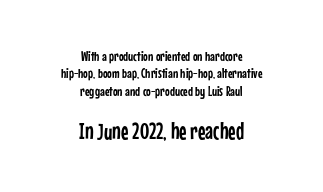
The image shows 23 px text type, upright; set centered, line spacing 1.24x, normal letter spacing, not underlined; the second (bottom) block is 1.64x larger.
